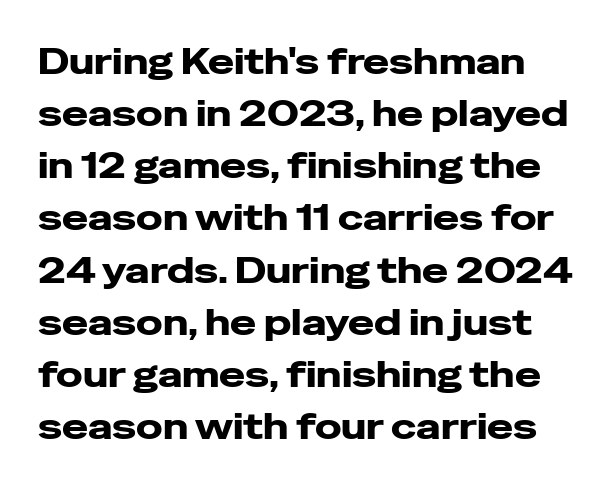
The image shows 35 px wide sans-serif type, upright; set normal line spacing (1.49x), normal letter spacing, not underlined; low stroke contrast and a medium x-height.
